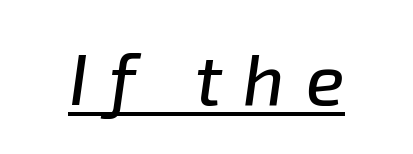
The lettering is marked with a stroke running underneath it. Varying glyph widths throughout — classic text-font behaviour. The gaps between neighbouring characters are conspicuously large. These lines were composed using italics.
